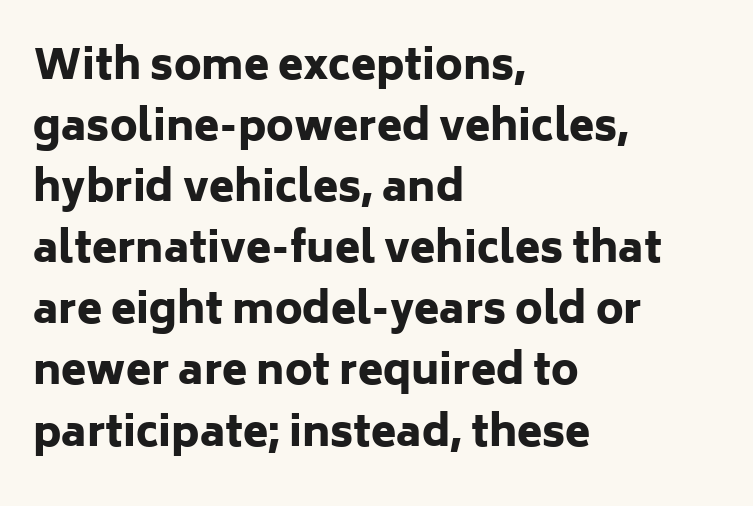
Proportional: the letters do not fall into vertical columns. Ascenders rise straight up at ninety degrees. The glyphs are unaccompanied by any horizontal stroke below them. Strong, thick strokes mark this as bold type. The paragraph has a hard left edge and a soft right edge.
